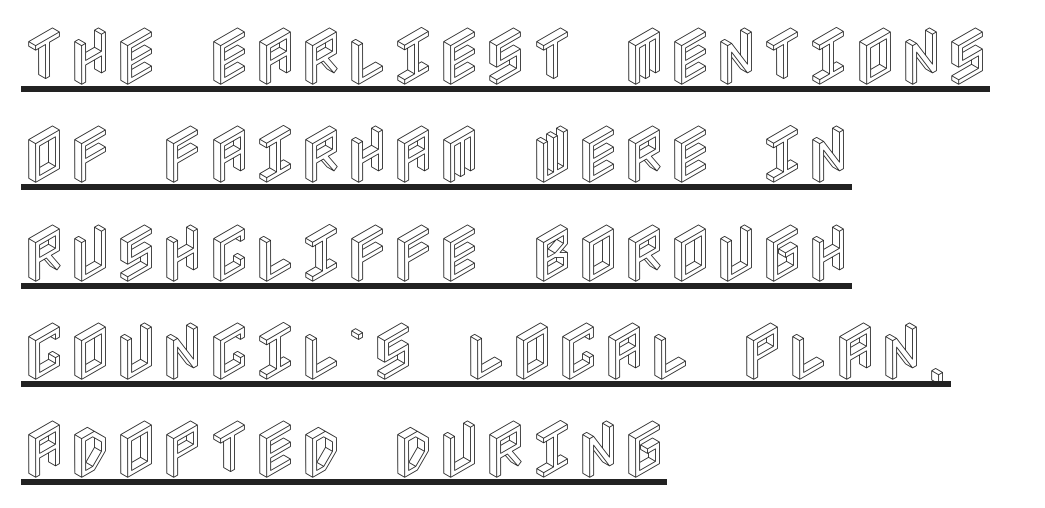
The image shows 63 px condensed type, upright; set left-aligned, normal line spacing (1.56x), normal letter spacing, underlined; a large x-height.
